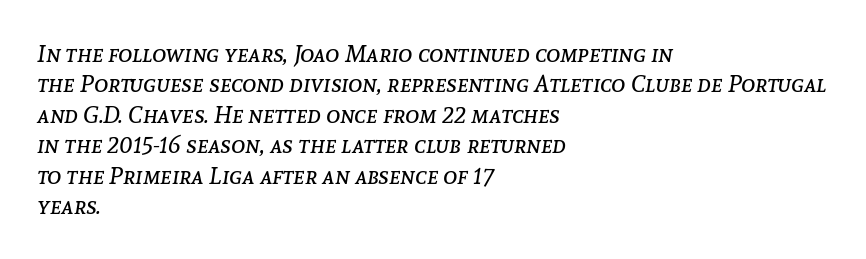
Q: Is the text bold? A: No.
Q: Is the text italic (slanted)? A: Yes, it leans right by about 8 degrees.
Q: Is the text underlined? A: No.
Q: How is the paragraph aligned? A: Left-aligned.
Q: Is the spacing between letters normal or unusually wide? A: Normal.
Q: Is the spacing between lines tight, normal or loose? A: Normal.
